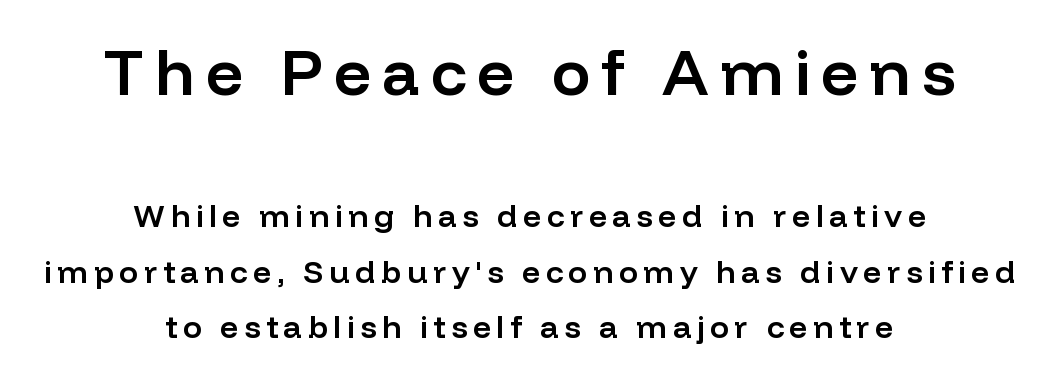
{"serif": "no", "italic": "no", "bold": "semi", "weight": "semibold", "width": "normal", "stroke_contrast": "low", "x_height": "medium", "monospaced": "no", "underline": "no", "align": "center", "line_spacing_ratio": 1.74, "larger_block": "first", "size_ratio": 2.03, "glyph_px": 65}
